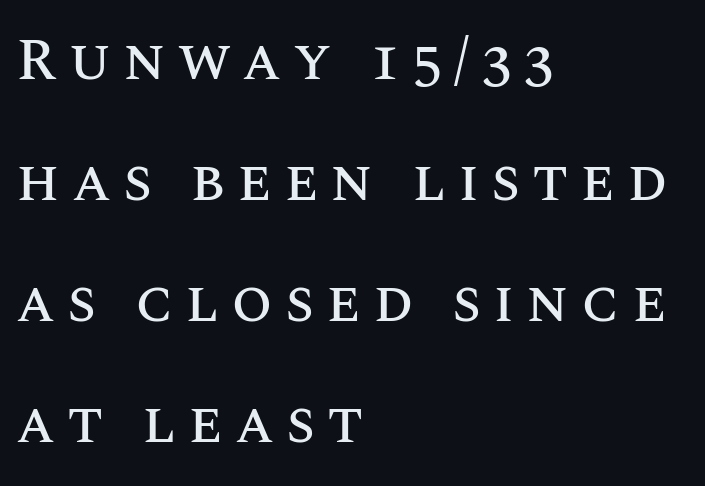
Q: Is the text italic (slanted)? A: No, it is upright.
Q: Is the text underlined? A: No.
Q: How is the paragraph aligned? A: Left-aligned.
Q: Is the spacing between letters normal or unusually wide? A: Unusually wide.
Q: Is the spacing between lines tight, normal or loose? A: Loose.
Q: Width (condensed, normal, or wide)? A: Normal.
Q: Stroke contrast? A: Medium.
Q: x-height? A: Large.
Q: Monospaced? A: No.
